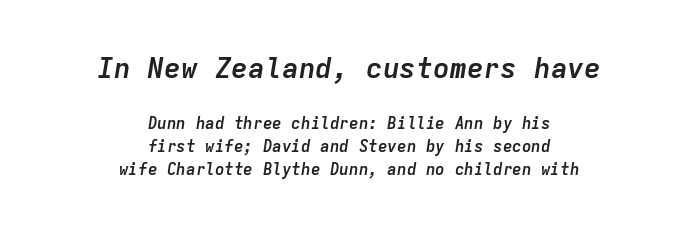
Does the bottom block carry the larger type? No, the top block does. The paragraph shown floats in the horizontal middle. The line-height multiplier appears to be the usual default. Designer's note — italics engaged. A typesetter would call this monospace, since all characters share one set width. Bare-footed words on every line.
